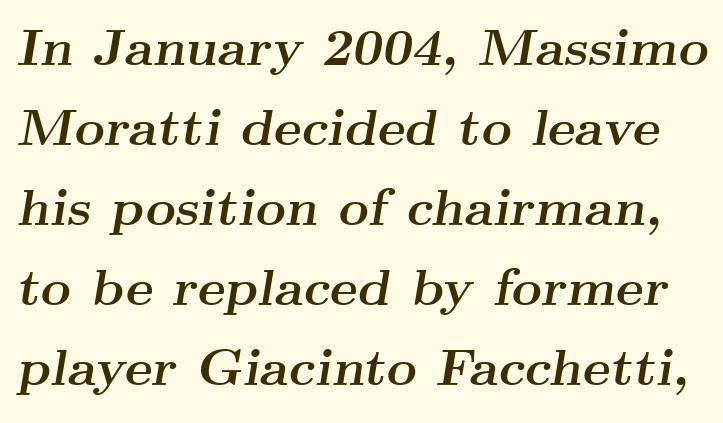
The image shows 52 px semibold, wide serif type, italic (leaning right); set normal line spacing (1.54x), normal letter spacing, not underlined; medium stroke contrast and a small x-height.
